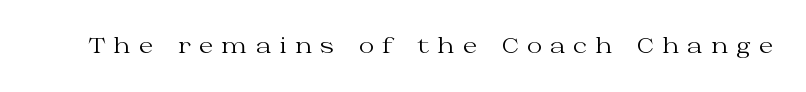
Q: Is the text bold? A: No.
Q: Is the text italic (slanted)? A: No, it is upright.
Q: Is the text underlined? A: No.
Q: Is the spacing between letters normal or unusually wide? A: Unusually wide.
